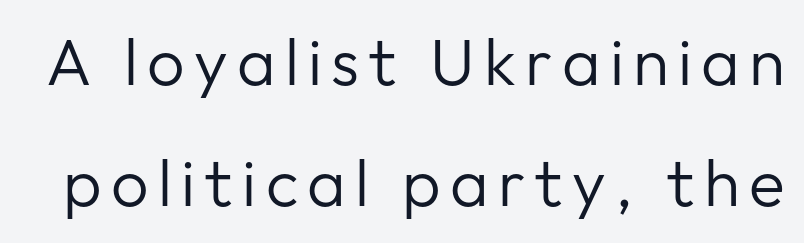
{"serif": "no", "italic": "no", "bold": "no", "weight": "regular", "width": "normal", "stroke_contrast": "low", "x_height": "medium", "monospaced": "no", "underline": "no", "line_spacing_ratio": 1.83, "glyph_px": 66}
